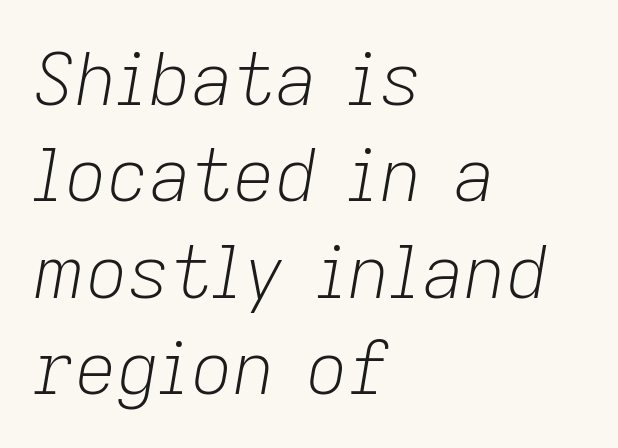
Designer's note — italics engaged. Counters stay open thanks to moderate or lighter strokes. A typesetter would call this proportional, since set widths differ per character. Just letters on the line, the space beneath them empty.
